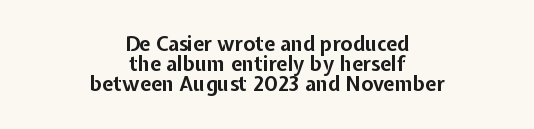
Tall strokes in this sample are plumb rather than angled. Has an underline been added? It has not. Observe the ordinary spacing: letters are neighbours, not strangers. Centered paragraph, ragged on both sides.
